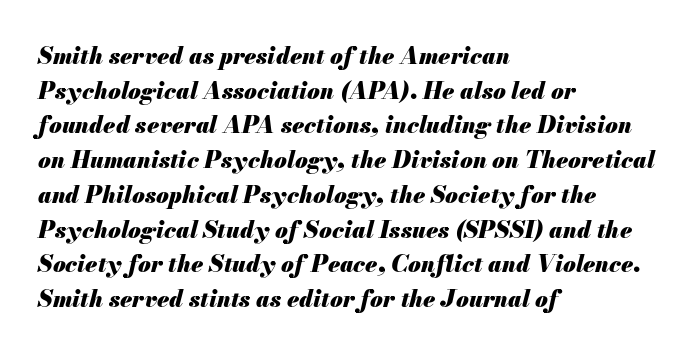
Q: Is the text bold? A: Yes.
Q: Is the text italic (slanted)? A: Yes, it leans right by about 13 degrees.
Q: Is the text underlined? A: No.
Q: How is the paragraph aligned? A: Left-aligned.
Q: Is the spacing between letters normal or unusually wide? A: Normal.
Q: Is the spacing between lines tight, normal or loose? A: Normal.
